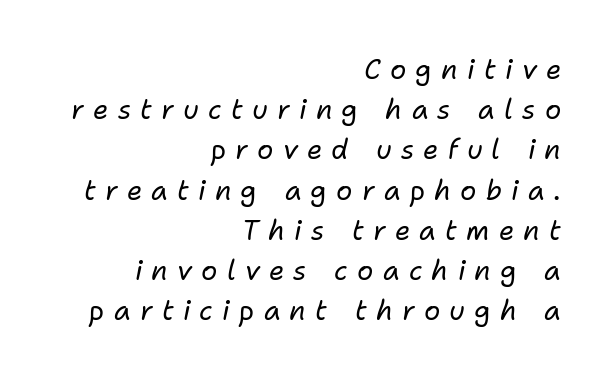
Q: Is the text bold? A: No.
Q: Is the text italic (slanted)? A: Yes, it leans right by about 11 degrees.
Q: Is the text underlined? A: No.
Q: How is the paragraph aligned? A: Right-aligned.
Q: Is the spacing between letters normal or unusually wide? A: Unusually wide.
Q: Is the spacing between lines tight, normal or loose? A: Normal.
